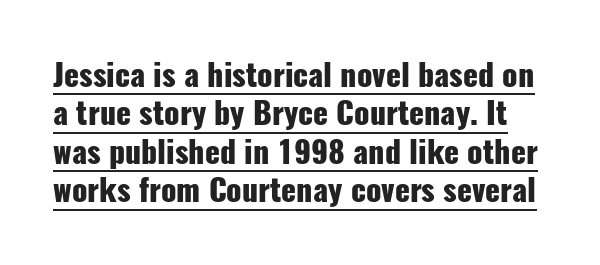
The image shows 31 px heavy, condensed sans-serif type, upright; set line spacing 1.24x, normal letter spacing, underlined; low stroke contrast and a medium x-height.
